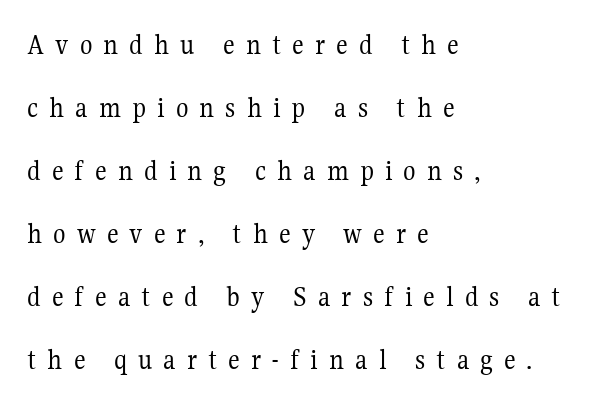
The designer dialed line spacing up above the default. Examine the stroke ends and you'll spot serifs. The words here are not underlined. The strokes are not fattened; the text isn't bold.
